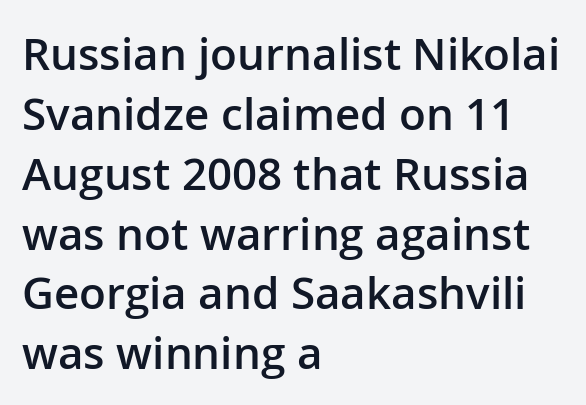
The compositor pushed each line to the left boundary. A clean baseline with only descenders dipping below it. Varying glyph widths throughout — classic text-font behaviour. Slightly chunky letters — semibold, I'd say, not full bold. Tall strokes in this sample are plumb rather than angled. What kind of face is this? One without serifs — a sans.
